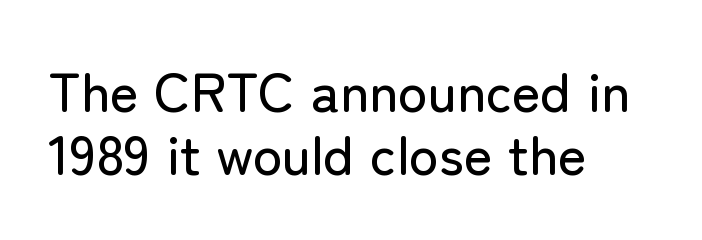
Q: Is the text italic (slanted)? A: No, it is upright.
Q: Is the typeface a serif or a sans-serif typeface? A: Sans-serif.
Q: Is the text underlined? A: No.
Q: How is the paragraph aligned? A: Left-aligned.
Q: Is the spacing between letters normal or unusually wide? A: Normal.
Q: Is the spacing between lines tight, normal or loose? A: Tight.
Q: Width (condensed, normal, or wide)? A: Normal.
Q: Stroke contrast? A: Low.
Q: x-height? A: Medium.
Q: Monospaced? A: No.
